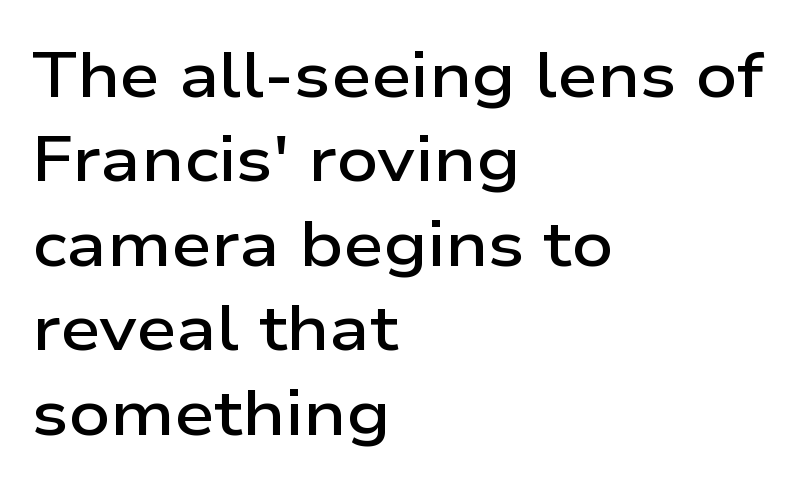
The image shows 64 px semibold, wide sans-serif type, upright; set left-aligned, normal line spacing (1.32x), normal letter spacing, not underlined; low stroke contrast and a medium x-height.
